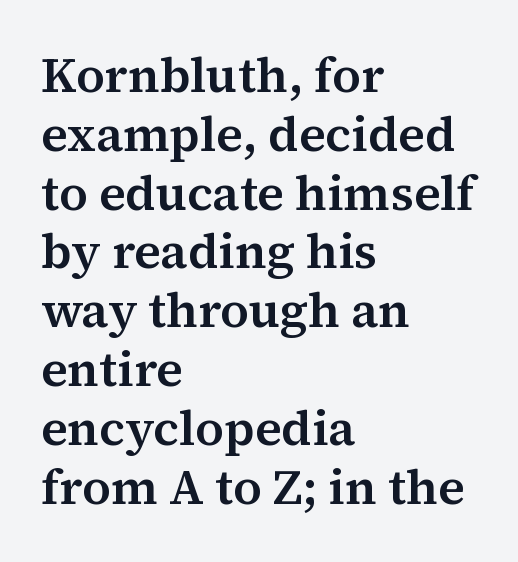
{"serif": "yes", "italic": "no", "width": "normal", "stroke_contrast": "medium", "x_height": "medium", "monospaced": "no", "underline": "no", "align": "left", "line_spacing_ratio": 1.2, "letter_spacing": "normal", "letter_spacing_em": 0.0, "glyph_px": 49}
